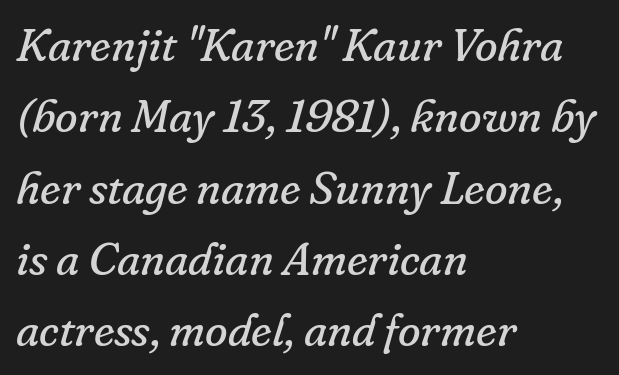
These glyphs show unthickened strokes, regular width or finer. The paragraph has a hard left edge and a soft right edge. Tracking value appears to be zero — textbook default spacing. No word sits above an underline.
